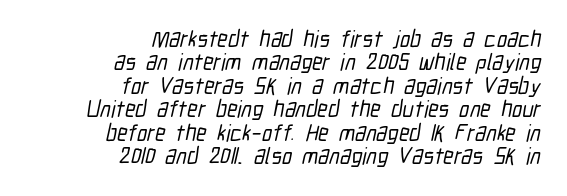
The letterforms sit shoulder to shoulder at normal distance. Glance below the letters and you will spot only blank space. This rendering uses right alignment, leaving the left contour irregular. The rendering uses a small line-height, squeezing the rows.
